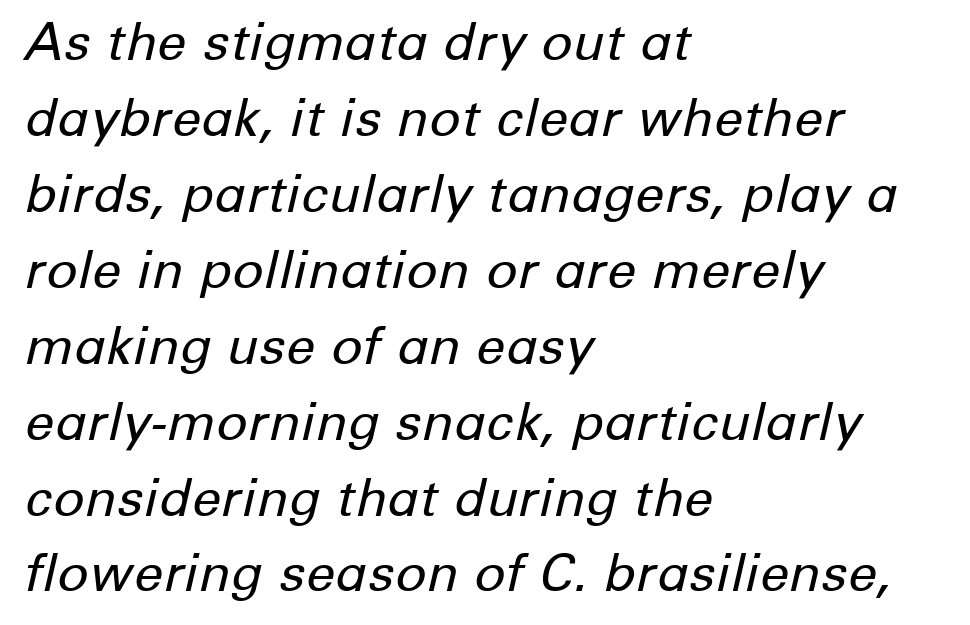
Q: Is the text bold? A: No.
Q: Is the text italic (slanted)? A: Yes, it leans right by about 12 degrees.
Q: Is the text underlined? A: No.
Q: How is the paragraph aligned? A: Left-aligned.
Q: Is the spacing between letters normal or unusually wide? A: Normal.
Q: Is the spacing between lines tight, normal or loose? A: Normal.
Q: Width (condensed, normal, or wide)? A: Normal.
Q: Stroke contrast? A: Low.
Q: x-height? A: Medium.
Q: Monospaced? A: No.
